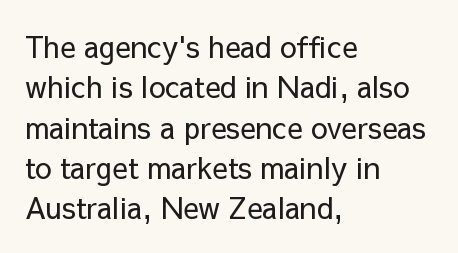
{"serif": "no", "italic": "no", "bold": "no", "weight": "regular", "width": "normal", "stroke_contrast": "low", "x_height": "medium", "monospaced": "no", "underline": "no", "align": "left", "line_spacing": "normal", "line_spacing_ratio": 1.39, "letter_spacing": "normal", "letter_spacing_em": 0.0, "glyph_px": 29}
